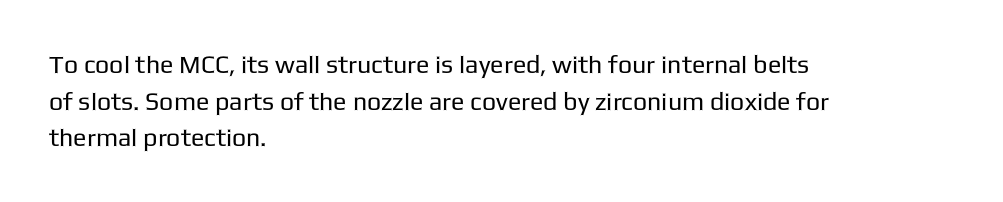
The image shows 25 px text type, upright; set left-aligned, normal line spacing (1.47x), normal letter spacing, not underlined.
